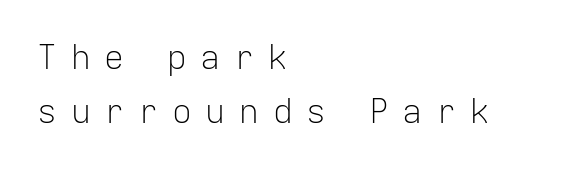
Q: Is the text bold? A: No.
Q: Is the text italic (slanted)? A: No, it is upright.
Q: Is the typeface a serif or a sans-serif typeface? A: Sans-serif.
Q: Is the text underlined? A: No.
Q: How is the paragraph aligned? A: Left-aligned.
Q: Is the spacing between letters normal or unusually wide? A: Unusually wide.
Q: Is the spacing between lines tight, normal or loose? A: Normal.
Q: Width (condensed, normal, or wide)? A: Normal.
Q: Stroke contrast? A: Low.
Q: x-height? A: Medium.
Q: Monospaced? A: No.
